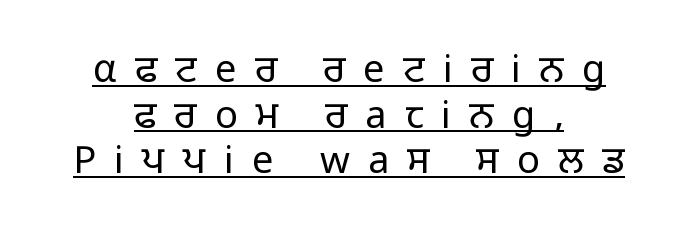
There is plenty of visible air inserted between adjacent glyphs. These lines are centered, leaving both edges ragged. Is this a fixed-width face? No — the glyphs have proportional, varying widths. A typesetter would mark this as roman, not italic. The weight tops out at a normal text grade. Glance below the letters and you will spot a drawn line.
